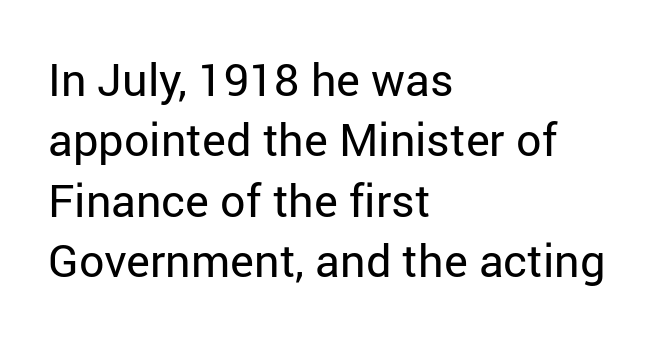
{"serif": "no", "italic": "no", "bold": "no", "weight": "regular", "width": "normal", "stroke_contrast": "low", "x_height": "medium", "monospaced": "no", "underline": "no", "align": "left", "line_spacing": "normal", "line_spacing_ratio": 1.34, "letter_spacing": "normal", "letter_spacing_em": 0.0, "glyph_px": 45}
